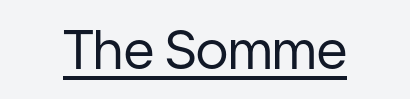
The image shows 53 px regular-weight sans-serif type, upright; set normal letter spacing, underlined; low stroke contrast and a medium x-height.
